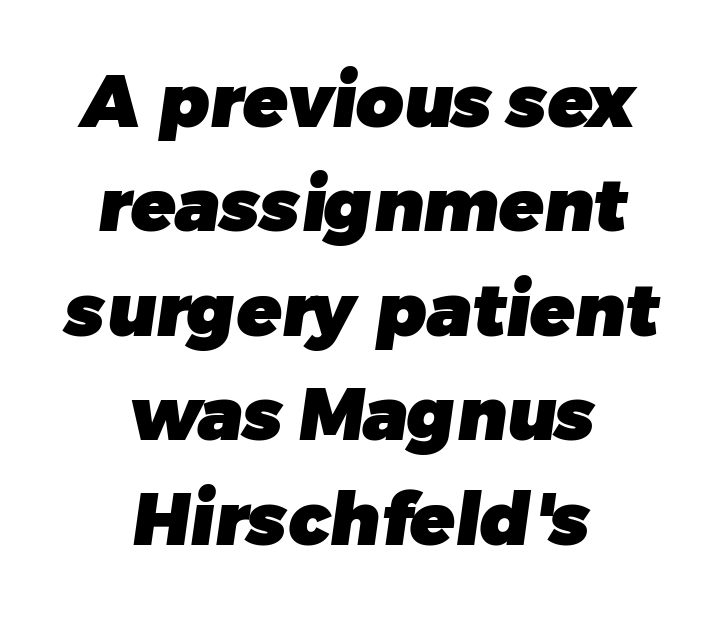
{"serif": "no", "bold": "yes", "weight": "heavy", "width": "normal", "stroke_contrast": "low", "x_height": "medium", "monospaced": "no", "underline": "no", "align": "center", "line_spacing": "normal", "line_spacing_ratio": 1.43, "letter_spacing": "normal", "letter_spacing_em": 0.0, "glyph_px": 73}
